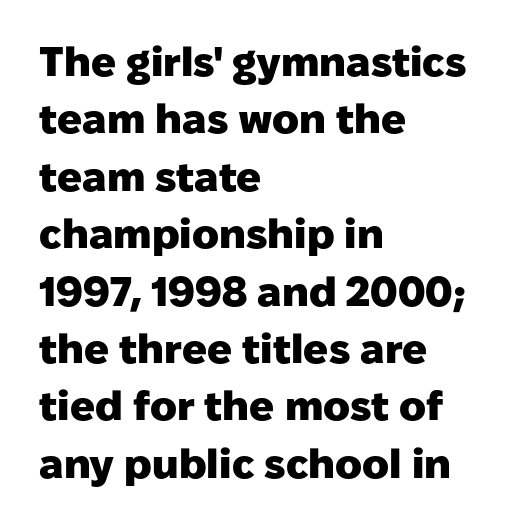
Interline gaps are of average width in this sample. A clean baseline with only descenders dipping below it. How are the letters spaced? Ordinarily, with no added tracking. Varying glyph widths throughout — classic text-font behaviour. This is heavy type, rendered in bold.
